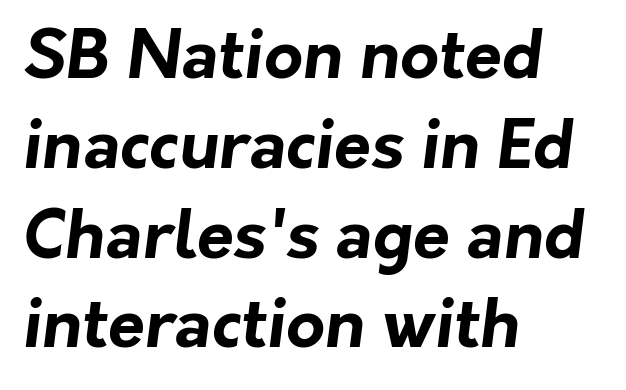
Q: Is the text bold? A: Yes.
Q: Is the typeface a serif or a sans-serif typeface? A: Sans-serif.
Q: Is the text underlined? A: No.
Q: How is the paragraph aligned? A: Left-aligned.
Q: Is the spacing between letters normal or unusually wide? A: Normal.
Q: Is the spacing between lines tight, normal or loose? A: Normal.
Q: Width (condensed, normal, or wide)? A: Normal.
Q: Stroke contrast? A: Low.
Q: x-height? A: Medium.
Q: Monospaced? A: No.
